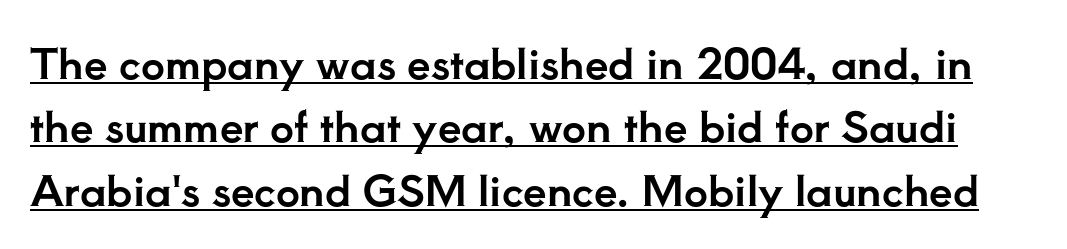
The image shows 42 px serif type, upright; set normal line spacing (1.51x), normal letter spacing, underlined; low stroke contrast and a small x-height.
